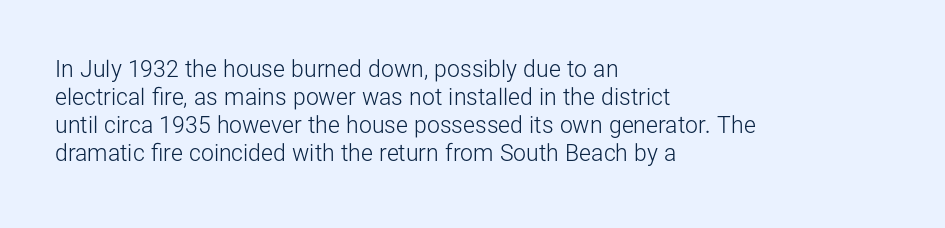
Q: Is the text bold? A: No.
Q: Is the text italic (slanted)? A: No, it is upright.
Q: Is the text underlined? A: No.
Q: How is the paragraph aligned? A: Left-aligned.
Q: Is the spacing between letters normal or unusually wide? A: Normal.
